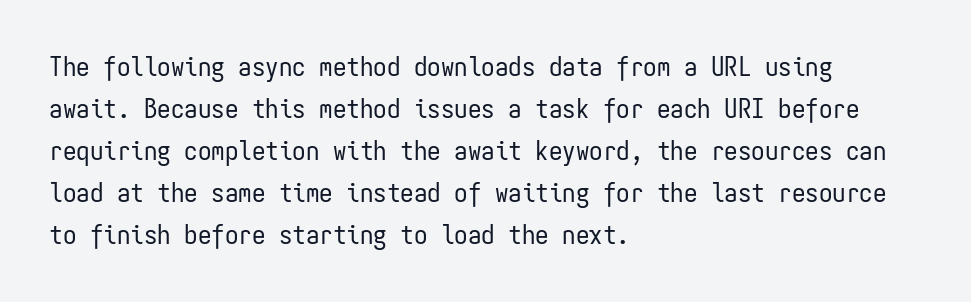
The image shows 27 px text type, upright; set left-aligned, normal line spacing (1.56x), normal letter spacing, not underlined.
